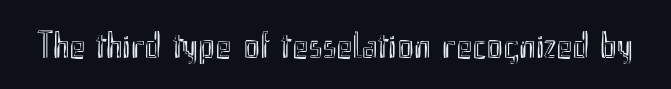
Q: Is the text italic (slanted)? A: No, it is upright.
Q: Is the text underlined? A: No.
Q: Is the spacing between letters normal or unusually wide? A: Normal.
Q: Width (condensed, normal, or wide)? A: Condensed.
Q: x-height? A: Small.
Q: Monospaced? A: No.
